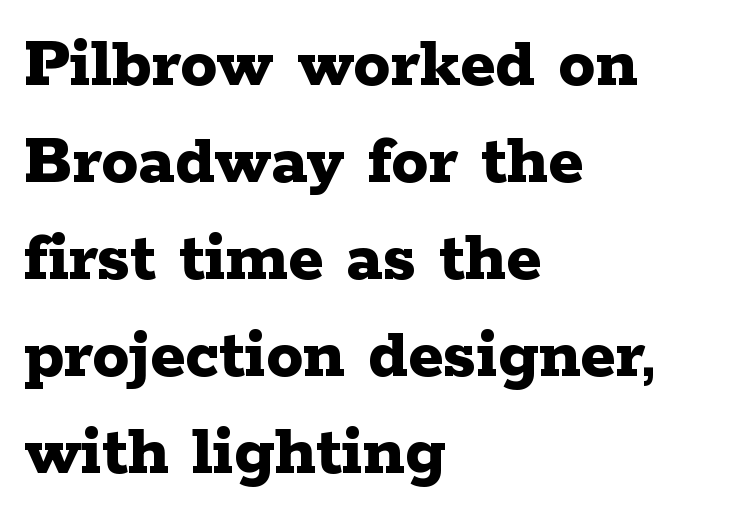
The image shows 74 px bold, wide serif type, upright; set left-aligned, normal line spacing (1.31x), normal letter spacing, not underlined; low stroke contrast and a medium x-height.
